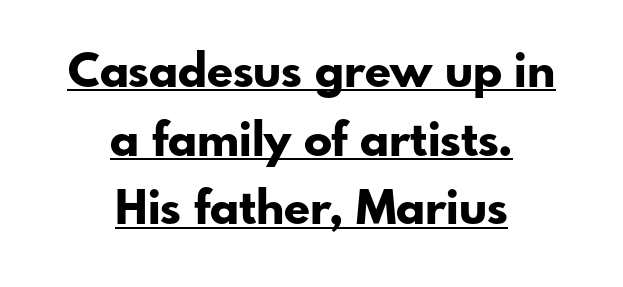
{"serif": "no", "italic": "no", "bold": "yes", "weight": "bold", "width": "normal", "stroke_contrast": "low", "x_height": "small", "monospaced": "no", "underline": "yes", "align": "center", "line_spacing": "normal", "line_spacing_ratio": 1.46, "letter_spacing": "normal", "letter_spacing_em": 0.0, "glyph_px": 47}
